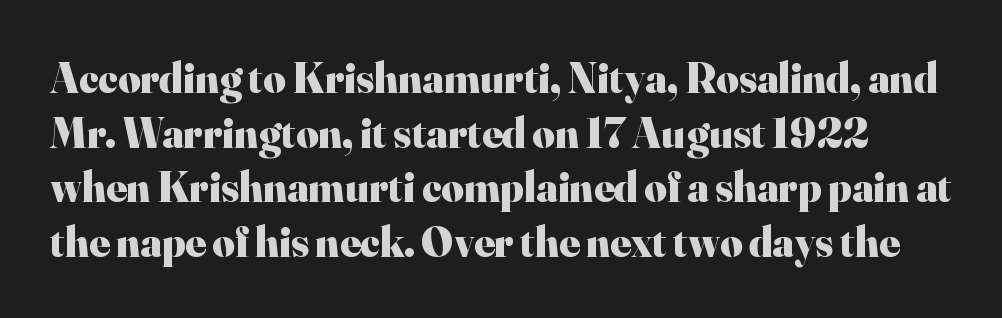
{"serif": "yes", "italic": "no", "bold": "yes", "weight": "heavy", "width": "normal", "stroke_contrast": "high", "x_height": "small", "monospaced": "no", "underline": "no", "line_spacing": "normal", "line_spacing_ratio": 1.27, "letter_spacing": "normal", "letter_spacing_em": 0.0, "glyph_px": 43}
